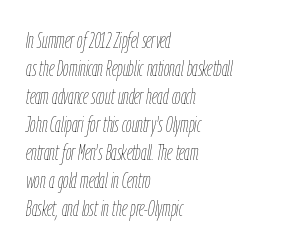
{"italic": "yes", "lean": "right", "slant_degrees": 9, "bold": "no", "underline": "no", "align": "left", "line_spacing": "normal", "line_spacing_ratio": 1.27, "letter_spacing": "normal", "letter_spacing_em": 0.0, "glyph_px": 22}
